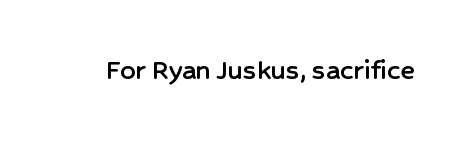
{"serif": "no", "italic": "no", "width": "normal", "stroke_contrast": "low", "x_height": "medium", "monospaced": "no", "underline": "no", "letter_spacing": "normal", "letter_spacing_em": 0.0, "glyph_px": 30}
